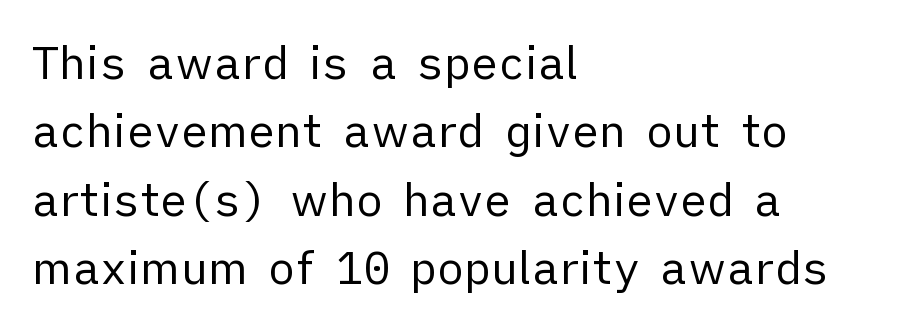
{"serif": "no", "italic": "no", "bold": "no", "weight": "regular", "width": "normal", "stroke_contrast": "low", "x_height": "medium", "monospaced": "no", "underline": "no", "align": "left", "line_spacing": "normal", "line_spacing_ratio": 1.52, "letter_spacing": "normal", "letter_spacing_em": 0.0, "glyph_px": 45}
